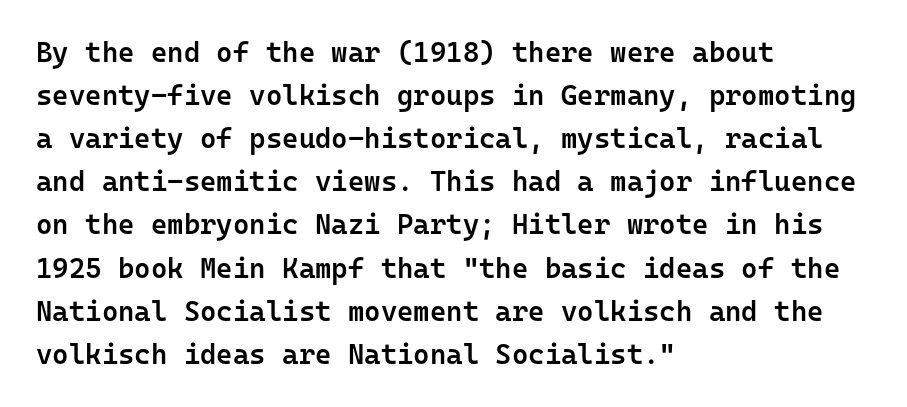
The image shows 28 px semibold sans-serif type, upright, monospaced; set left-aligned, normal line spacing (1.54x), normal letter spacing, not underlined; low stroke contrast and a medium x-height.
